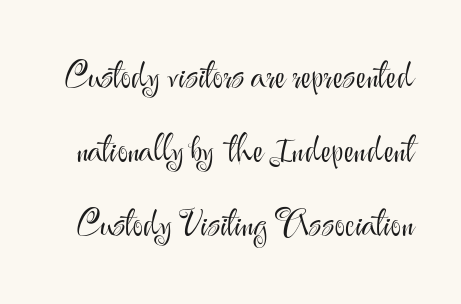
Standard letterfit; no display-style spreading of the glyphs. One glance says open: line gaps are wider than usual. Varying glyph widths throughout — classic text-font behaviour. Heaviness? Minimal to ordinary, like unemphasized prose. The rendering shows plain stroke endings on the letterforms — a sans-serif design.
